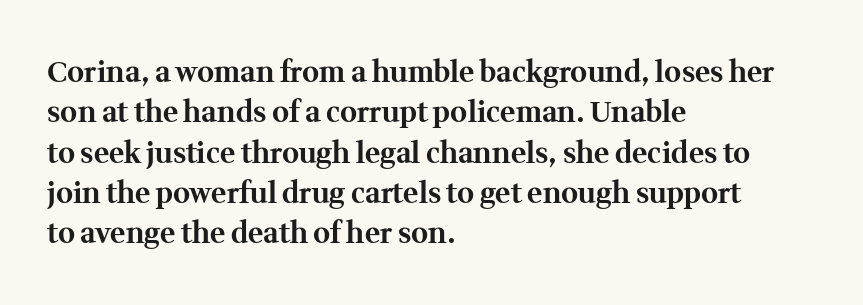
The image shows 29 px bold serif type, upright; set left-aligned, normal line spacing (1.39x), normal letter spacing, not underlined; medium stroke contrast and a medium x-height.
